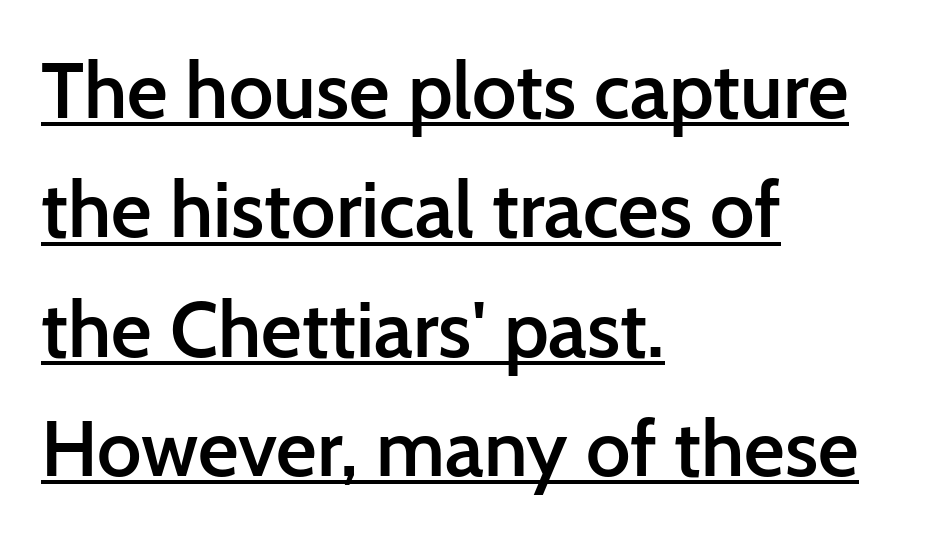
A sans-serif font was chosen for this passage. Words appear dense and cohesive because spacing is normal. The face used here is proportionally spaced, like ordinary book or web type. This is moderately heavy type, rendered in semibold. One-word summary of the alignment: left.
